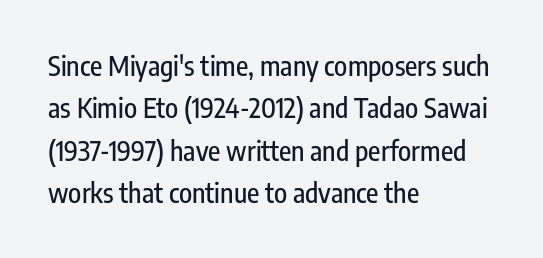
Successive baselines arrive at the customary interval. Tall strokes in this sample are plumb rather than angled. Where is the straight margin? On the left. Lines of text with bare space underneath. Each word holds together tightly as a unit, with standard inter-letter gaps.
